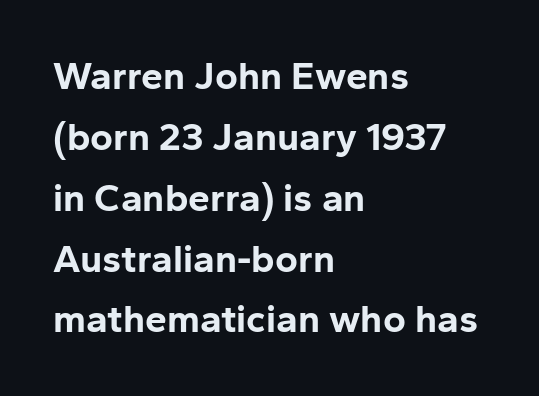
Q: Is the text bold? A: Yes.
Q: Is the text italic (slanted)? A: No, it is upright.
Q: Is the typeface a serif or a sans-serif typeface? A: Sans-serif.
Q: Is the text underlined? A: No.
Q: How is the paragraph aligned? A: Left-aligned.
Q: Is the spacing between letters normal or unusually wide? A: Normal.
Q: Is the spacing between lines tight, normal or loose? A: Normal.
Q: Width (condensed, normal, or wide)? A: Normal.
Q: Stroke contrast? A: Low.
Q: x-height? A: Medium.
Q: Monospaced? A: No.
